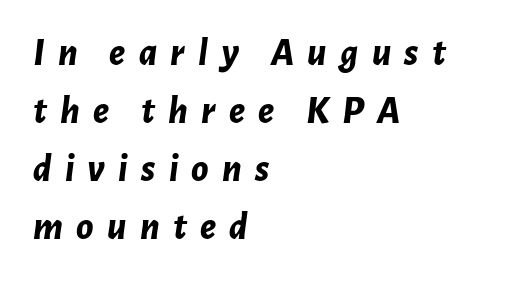
The image shows 39 px bold type, italic (leaning right); set left-aligned, normal line spacing (1.49x), unusually wide letter spacing (+0.34 em), not underlined; low stroke contrast and a medium x-height.
